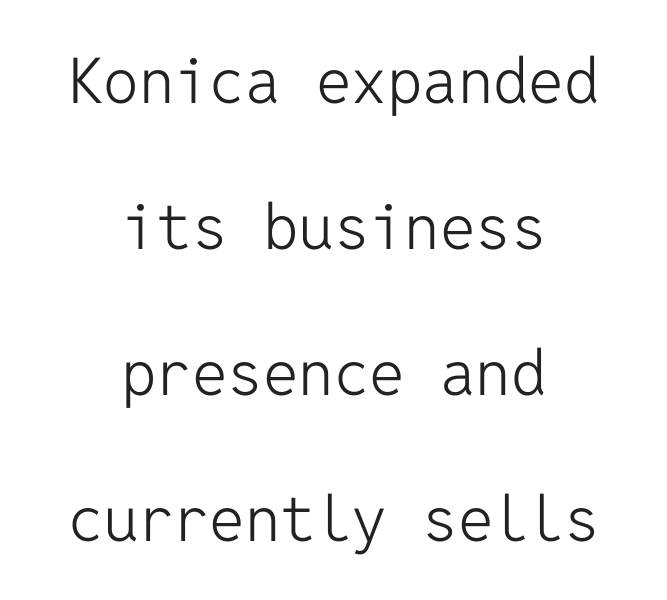
{"serif": "no", "italic": "no", "bold": "no", "weight": "light", "width": "normal", "stroke_contrast": "low", "x_height": "medium", "monospaced": "yes", "underline": "no", "align": "center", "line_spacing": "loose", "line_spacing_ratio": 2.32, "letter_spacing": "normal", "letter_spacing_em": 0.0, "glyph_px": 63}
